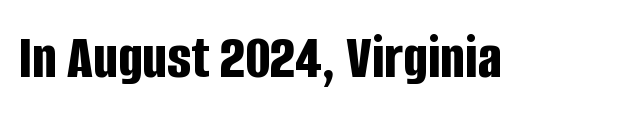
The image shows 64 px bold, condensed sans-serif type, upright; set normal letter spacing, not underlined; low stroke contrast and a large x-height.
